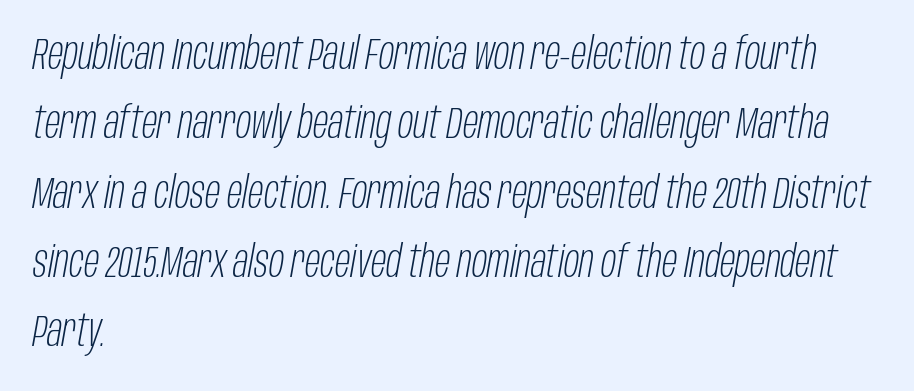
The image shows 45 px light, condensed type, italic (leaning right); set left-aligned, normal line spacing (1.54x), normal letter spacing, not underlined; low stroke contrast and a large x-height.
